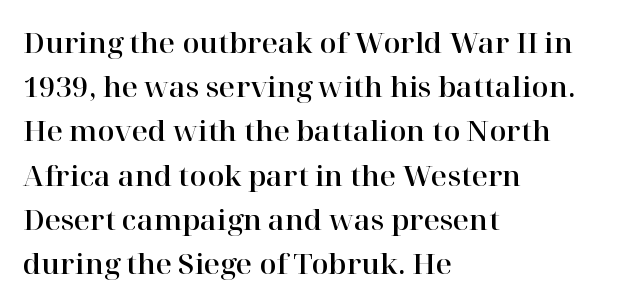
Baseline-to-baseline distance is the conventional proportion of letter height. Compared with a centered layout, this one pins lines to the left instead. The space directly below the letters is spotless. You can tell from the footed stems that serif type was used.
